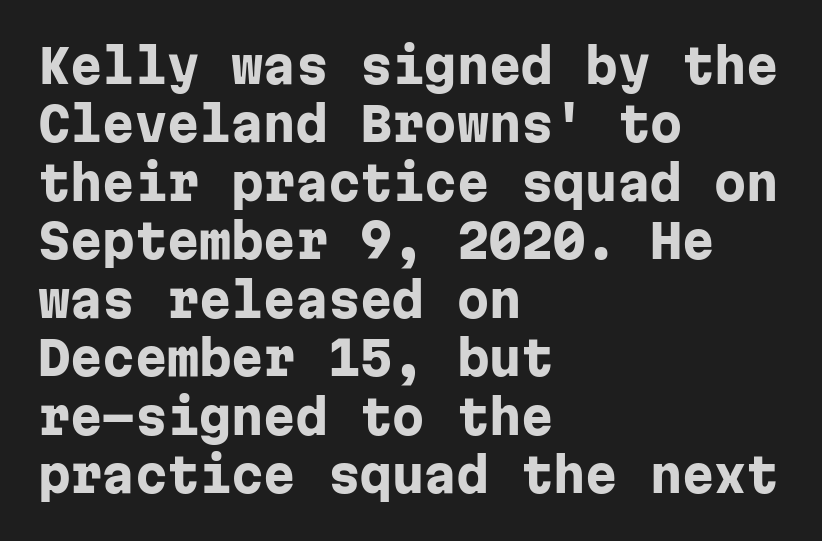
Q: Is the text bold? A: Yes.
Q: Is the text italic (slanted)? A: No, it is upright.
Q: Is the typeface a serif or a sans-serif typeface? A: Sans-serif.
Q: Is the text underlined? A: No.
Q: How is the paragraph aligned? A: Left-aligned.
Q: Is the spacing between letters normal or unusually wide? A: Normal.
Q: Is the spacing between lines tight, normal or loose? A: Normal.
Q: Width (condensed, normal, or wide)? A: Normal.
Q: Stroke contrast? A: Low.
Q: x-height? A: Medium.
Q: Monospaced? A: Yes.
